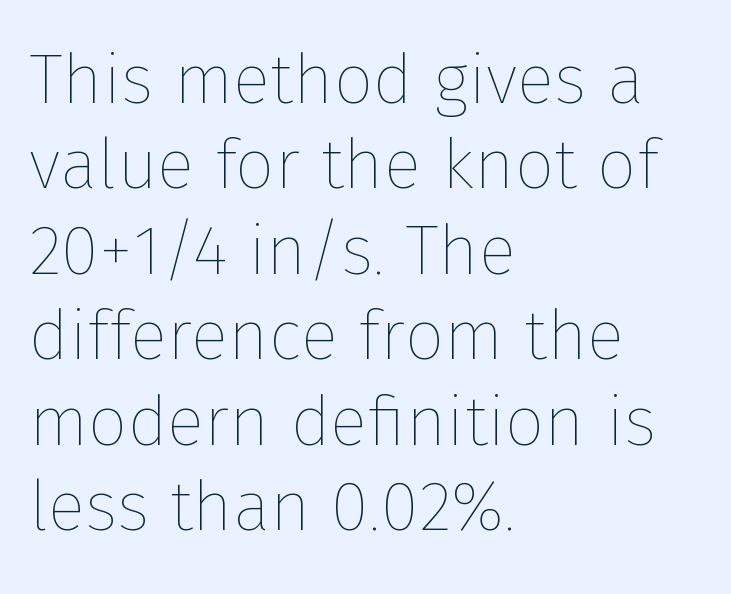
{"italic": "no", "bold": "no", "weight": "thin", "width": "normal", "stroke_contrast": "low", "x_height": "medium", "monospaced": "no", "underline": "no", "align": "left", "line_spacing_ratio": 1.22, "letter_spacing": "normal", "letter_spacing_em": 0.0, "glyph_px": 70}
